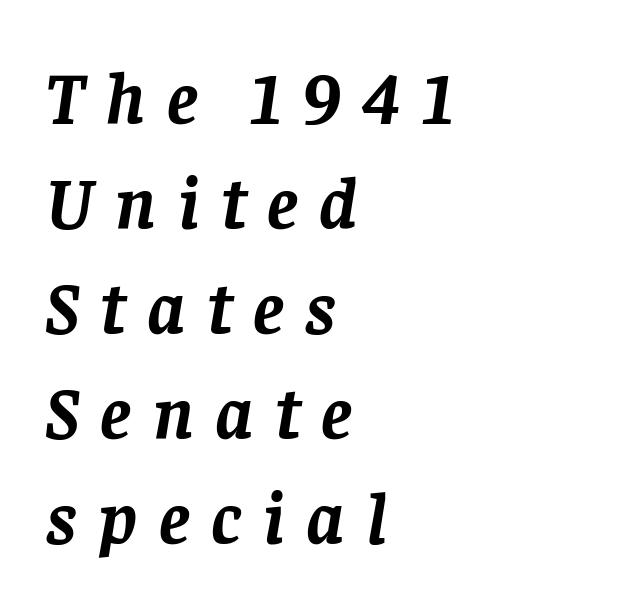
{"serif": "yes", "italic": "yes", "lean": "right", "slant_degrees": 8, "bold": "yes", "weight": "semibold", "width": "normal", "stroke_contrast": "low", "x_height": "large", "monospaced": "no", "underline": "no", "align": "left", "line_spacing": "normal", "line_spacing_ratio": 1.42, "letter_spacing": "wide", "letter_spacing_em": 0.29, "glyph_px": 74}
